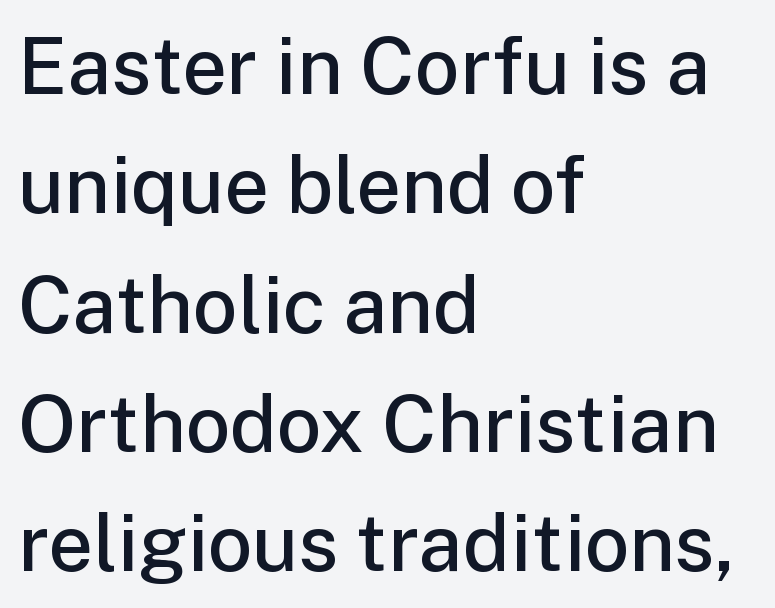
{"serif": "no", "italic": "no", "bold": "semi", "weight": "semibold", "width": "normal", "stroke_contrast": "low", "x_height": "medium", "monospaced": "no", "underline": "no", "align": "left", "line_spacing": "normal", "line_spacing_ratio": 1.51, "letter_spacing": "normal", "letter_spacing_em": 0.0, "glyph_px": 79}
